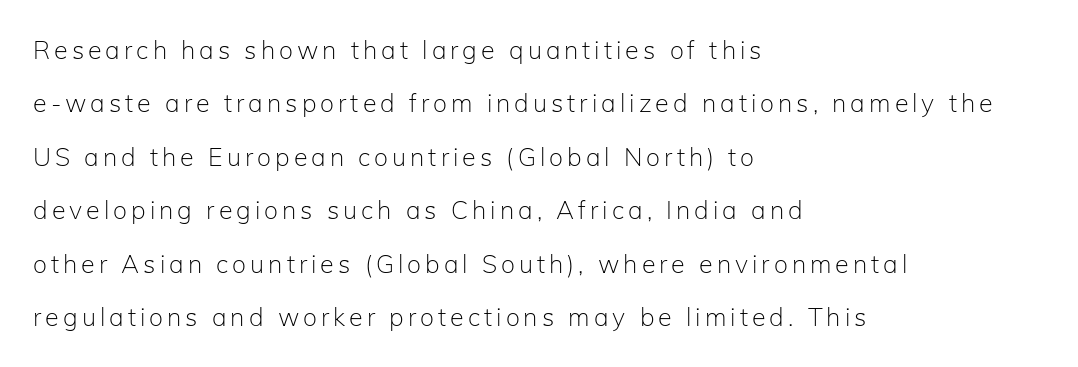
Q: Is the text bold? A: No.
Q: Is the text italic (slanted)? A: No, it is upright.
Q: Is the text underlined? A: No.
Q: How is the paragraph aligned? A: Left-aligned.
Q: Is the spacing between lines tight, normal or loose? A: Loose.
